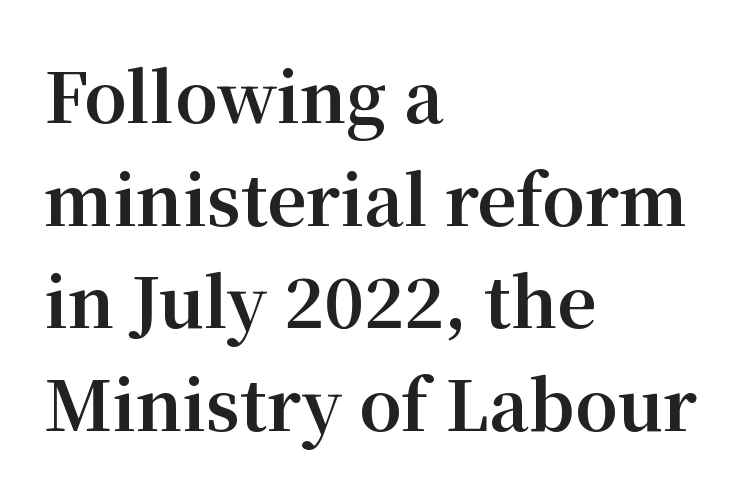
The image shows 68 px bold serif type, upright; set left-aligned, normal line spacing (1.51x), normal letter spacing, not underlined; medium stroke contrast and a medium x-height.
